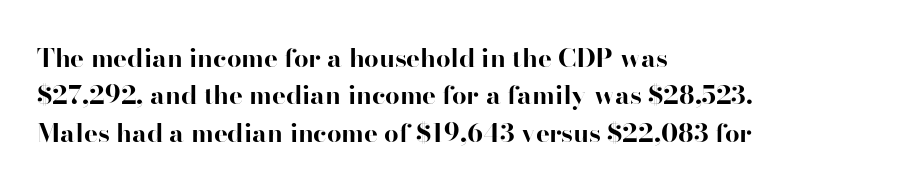
When letters stand straight like this, we call the style roman or upright. A clean baseline with only descenders dipping below it. Horizontally, the lines are justified to the leading edge only. Is there much room between lines? A standard amount, neither cramped nor airy.
